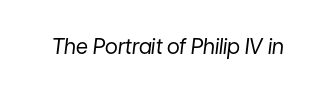
{"italic": "yes", "lean": "right", "slant_degrees": 7, "bold": "no", "underline": "no", "letter_spacing": "normal", "letter_spacing_em": 0.0, "glyph_px": 21}
